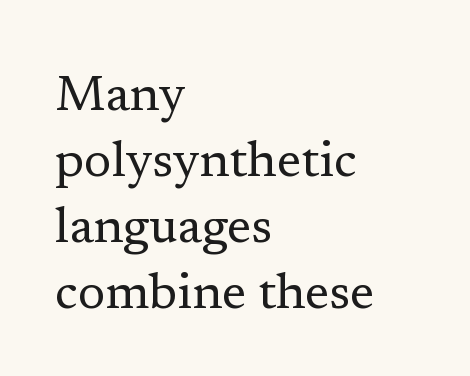
Q: Is the text bold? A: No.
Q: Is the text italic (slanted)? A: No, it is upright.
Q: Is the typeface a serif or a sans-serif typeface? A: Serif.
Q: Is the text underlined? A: No.
Q: How is the paragraph aligned? A: Left-aligned.
Q: Is the spacing between letters normal or unusually wide? A: Normal.
Q: Is the spacing between lines tight, normal or loose? A: Normal.
Q: Width (condensed, normal, or wide)? A: Normal.
Q: Stroke contrast? A: Low.
Q: x-height? A: Medium.
Q: Monospaced? A: No.
